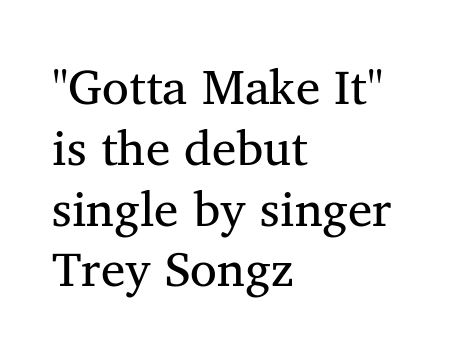
{"serif": "yes", "italic": "no", "bold": "no", "weight": "regular", "width": "normal", "stroke_contrast": "medium", "x_height": "medium", "monospaced": "no", "underline": "no", "align": "left", "line_spacing_ratio": 1.24, "letter_spacing": "normal", "letter_spacing_em": 0.0, "glyph_px": 49}
